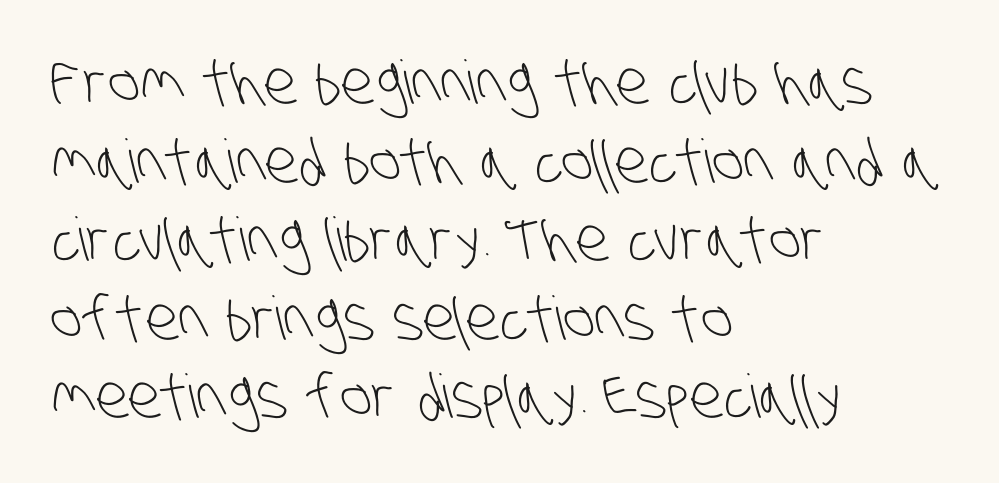
The image shows 60 px light, condensed sans-serif type; set left-aligned, normal line spacing (1.31x), normal letter spacing, not underlined; low stroke contrast and a large x-height.
